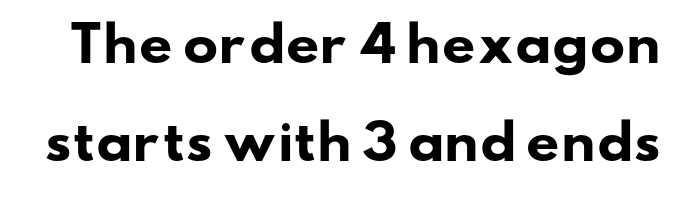
{"serif": "no", "bold": "yes", "weight": "heavy", "width": "wide", "stroke_contrast": "low", "x_height": "small", "monospaced": "no", "underline": "no", "line_spacing": "loose", "line_spacing_ratio": 2.09, "letter_spacing": "normal", "letter_spacing_em": 0.0, "glyph_px": 47}
